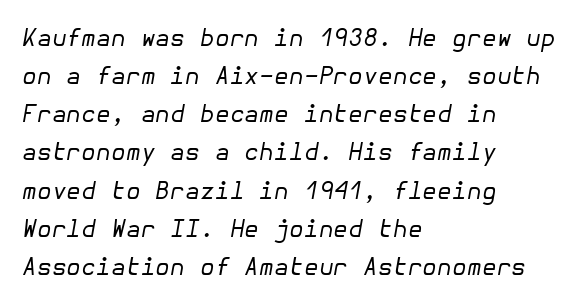
The image shows 24 px text type, italic (leaning right); set left-aligned, normal line spacing (1.59x), normal letter spacing, not underlined.
